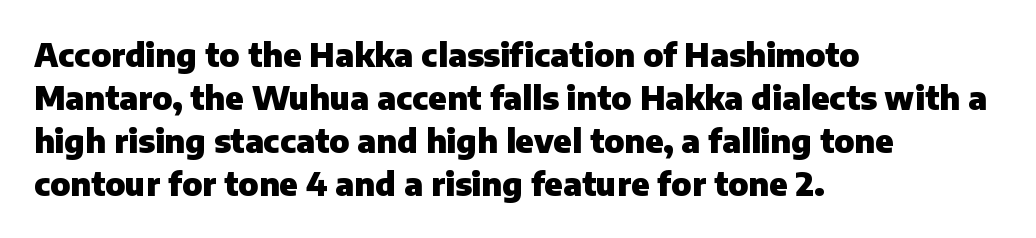
{"serif": "no", "italic": "no", "bold": "yes", "weight": "heavy", "width": "normal", "stroke_contrast": "low", "x_height": "medium", "monospaced": "no", "underline": "no", "align": "left", "line_spacing": "normal", "line_spacing_ratio": 1.34, "letter_spacing": "normal", "letter_spacing_em": 0.0, "glyph_px": 32}
